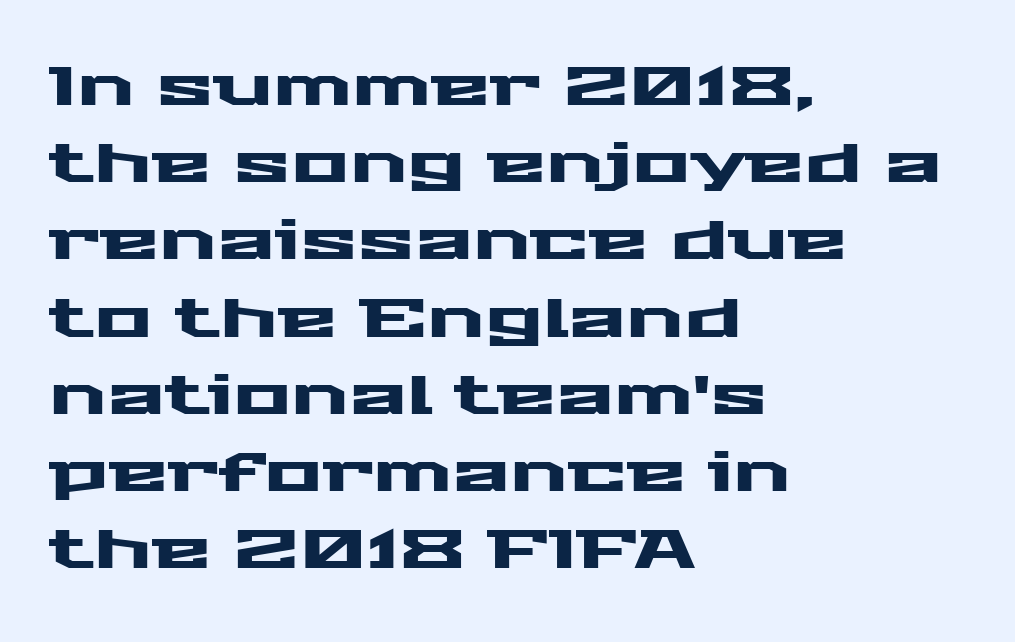
The image shows 54 px wide sans-serif type, upright; set left-aligned, normal line spacing (1.43x), normal letter spacing, not underlined; medium stroke contrast and a medium x-height.
